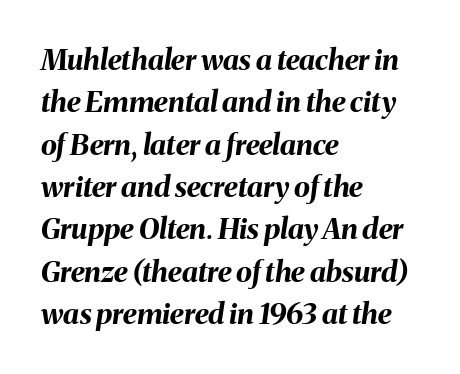
You could not count columns in this text — the font is proportionally spaced. Each word holds together tightly as a unit, with standard inter-letter gaps. Lines of text with bare space underneath. Does the copy run flush right? No — it runs flush left. Horizontal bands of white between lines are of average thickness.
